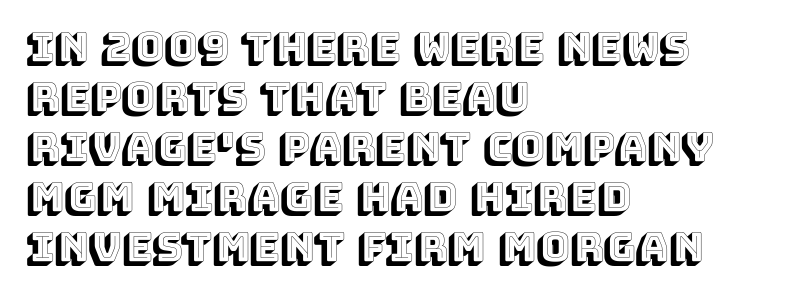
Designer's note — italics off, roman on. Compared with typical body copy, the letter spacing here is the same. Spacing verdict: proportional, widths tailored to each character. The words here are not underlined. Reading down the column, the eye jumps a familiar distance to each next line. If you drew a ruler down the left edge, every line would touch it.
